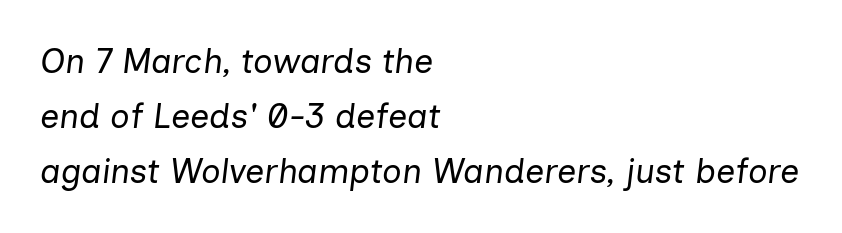
The image shows 34 px regular-weight type, italic (leaning right); set left-aligned, normal line spacing (1.62x), normal letter spacing, not underlined; low stroke contrast and a medium x-height.
